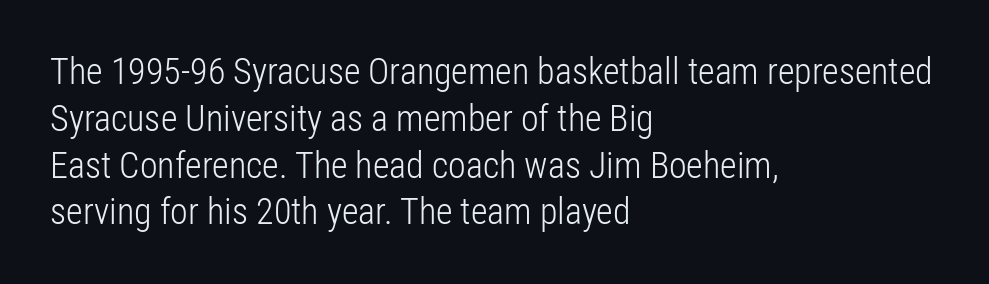
Q: Is the text bold? A: No.
Q: Is the text italic (slanted)? A: No, it is upright.
Q: Is the typeface a serif or a sans-serif typeface? A: Sans-serif.
Q: Is the text underlined? A: No.
Q: How is the paragraph aligned? A: Left-aligned.
Q: Is the spacing between letters normal or unusually wide? A: Normal.
Q: Is the spacing between lines tight, normal or loose? A: Normal.
Q: Width (condensed, normal, or wide)? A: Condensed.
Q: Stroke contrast? A: Low.
Q: x-height? A: Medium.
Q: Monospaced? A: No.
